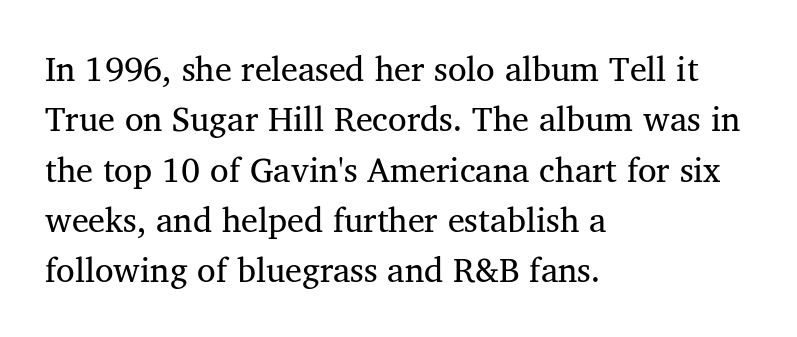
The image shows 34 px regular-weight serif type; set left-aligned, normal line spacing (1.48x), normal letter spacing, not underlined; medium stroke contrast and a medium x-height.
